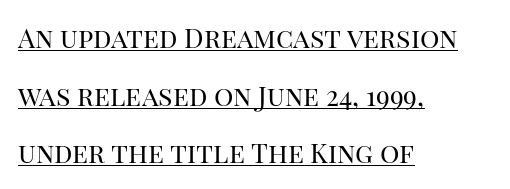
Q: Is the text bold? A: No.
Q: Is the text italic (slanted)? A: No, it is upright.
Q: Is the text underlined? A: Yes.
Q: How is the paragraph aligned? A: Left-aligned.
Q: Is the spacing between letters normal or unusually wide? A: Normal.
Q: Is the spacing between lines tight, normal or loose? A: Loose.
